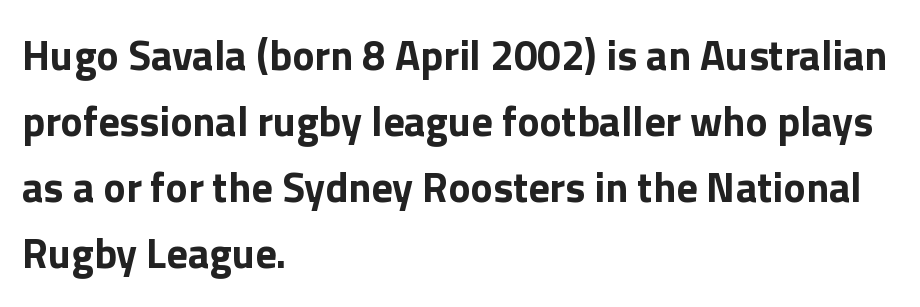
Stroke thickness is high; the sample reads as a true bold. Leading matches the norm, producing a regular column. Font category for this specimen: sans-serif. When letters stand straight like this, we call the style roman or upright.
